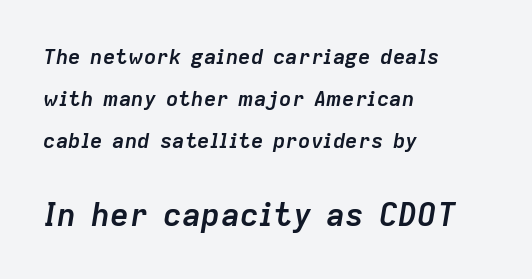
Q: Is the text bold? A: Yes.
Q: Is the text italic (slanted)? A: Yes, it leans right by about 9 degrees.
Q: Is the text underlined? A: No.
Q: How is the paragraph aligned? A: Left-aligned.
Q: Is the spacing between letters normal or unusually wide? A: Normal.
Q: Is the spacing between lines tight, normal or loose? A: Loose.
Q: Which block of text is set in a larger size, the first (top) or the second (bottom)? A: The second (bottom) one.
Q: Width (condensed, normal, or wide)? A: Normal.
Q: Stroke contrast? A: Low.
Q: x-height? A: Medium.
Q: Monospaced? A: No.
